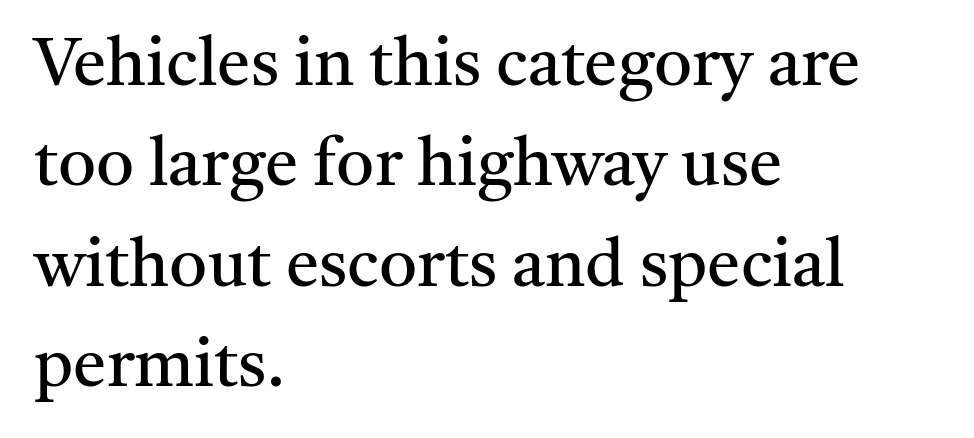
These lines keep a tight, regular rhythm from letter to letter. The leading is moderate, giving the passage an even texture. The strokes are not fattened; the text isn't bold. The passage shown is not underscored anywhere. A student would call this left alignment; a typographer would say flush left, rag right.
